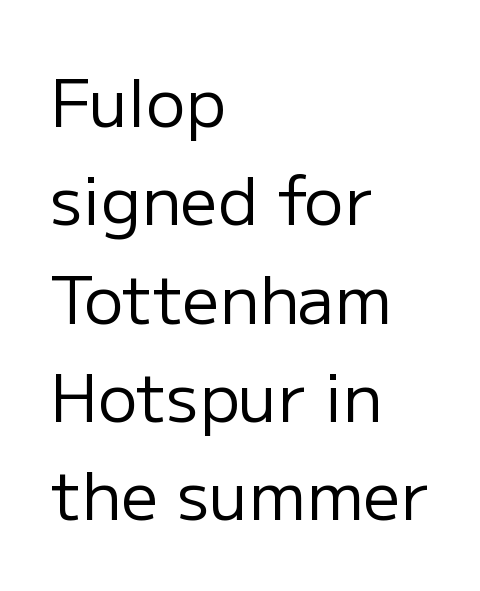
Q: Is the text bold? A: No.
Q: Is the text italic (slanted)? A: No, it is upright.
Q: Is the typeface a serif or a sans-serif typeface? A: Sans-serif.
Q: Is the text underlined? A: No.
Q: How is the paragraph aligned? A: Left-aligned.
Q: Is the spacing between letters normal or unusually wide? A: Normal.
Q: Is the spacing between lines tight, normal or loose? A: Normal.
Q: Width (condensed, normal, or wide)? A: Normal.
Q: Stroke contrast? A: Low.
Q: x-height? A: Medium.
Q: Monospaced? A: No.
